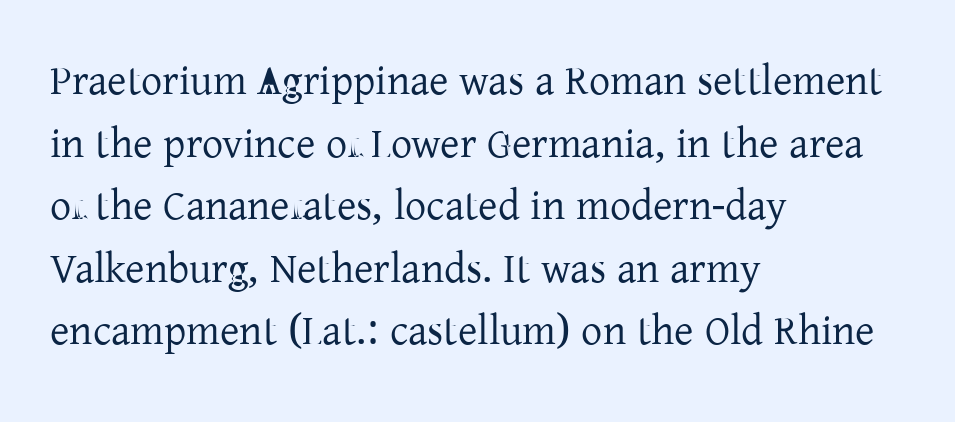
{"serif": "yes", "italic": "no", "bold": "no", "weight": "regular", "width": "normal", "stroke_contrast": "low", "x_height": "medium", "monospaced": "no", "underline": "no", "align": "left", "line_spacing": "normal", "line_spacing_ratio": 1.49, "letter_spacing": "normal", "letter_spacing_em": 0.0, "glyph_px": 42}
